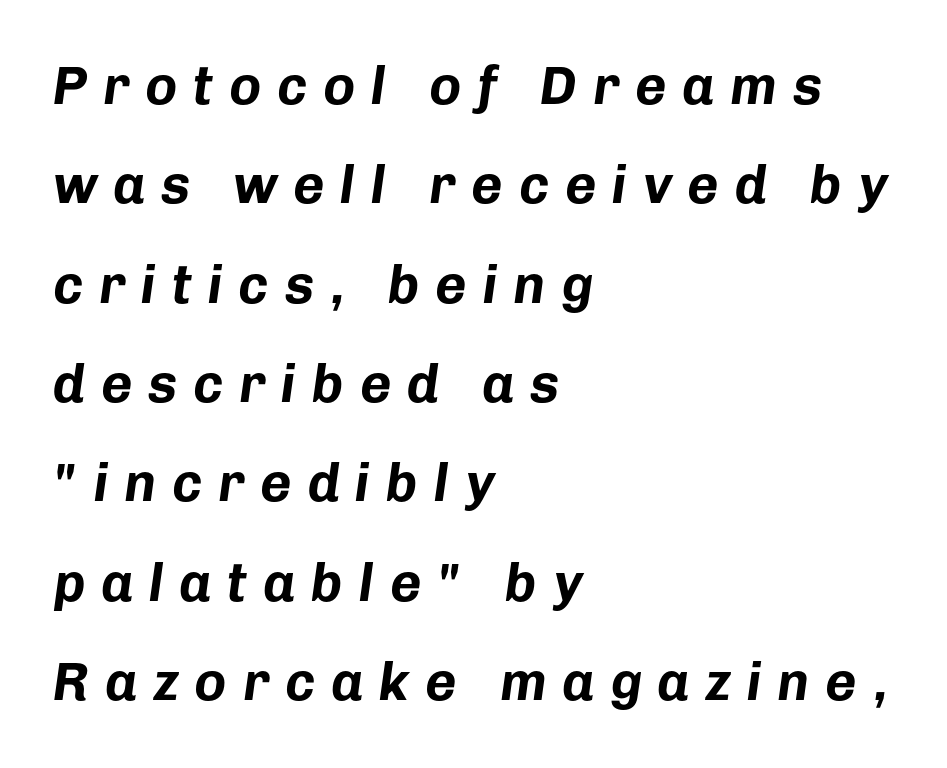
Which margin do the lines hug? The left one — the right edge is uneven. The rendering uses natural spacing where letterforms have individual widths. Posture: slanted. Students, note that the glyphs here are deliberately spaced far apart.
